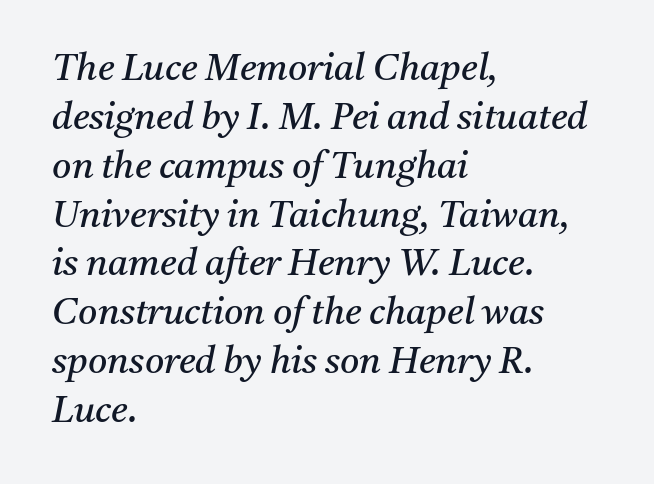
Q: Is the text bold? A: No.
Q: Is the text italic (slanted)? A: Yes, it leans right by about 11 degrees.
Q: Is the typeface a serif or a sans-serif typeface? A: Serif.
Q: Is the text underlined? A: No.
Q: How is the paragraph aligned? A: Left-aligned.
Q: Is the spacing between letters normal or unusually wide? A: Normal.
Q: Is the spacing between lines tight, normal or loose? A: Normal.
Q: Width (condensed, normal, or wide)? A: Normal.
Q: Stroke contrast? A: Medium.
Q: x-height? A: Medium.
Q: Monospaced? A: No.
